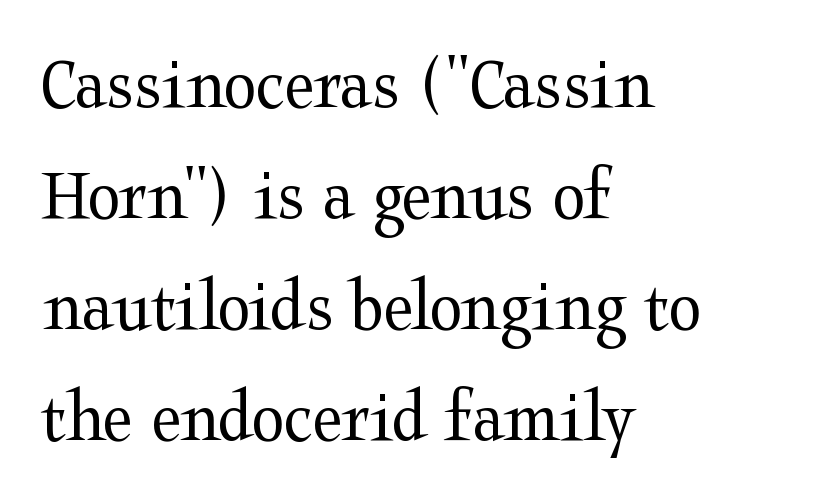
Q: Is the text bold? A: No.
Q: Is the text italic (slanted)? A: No, it is upright.
Q: Is the typeface a serif or a sans-serif typeface? A: Serif.
Q: Is the text underlined? A: No.
Q: How is the paragraph aligned? A: Left-aligned.
Q: Is the spacing between letters normal or unusually wide? A: Normal.
Q: Is the spacing between lines tight, normal or loose? A: Normal.
Q: Width (condensed, normal, or wide)? A: Wide.
Q: Stroke contrast? A: Medium.
Q: x-height? A: Medium.
Q: Monospaced? A: No.
